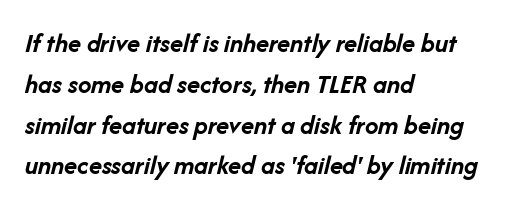
Q: Is the text bold? A: Yes.
Q: Is the text italic (slanted)? A: Yes, it leans right by about 14 degrees.
Q: Is the text underlined? A: No.
Q: How is the paragraph aligned? A: Left-aligned.
Q: Is the spacing between letters normal or unusually wide? A: Normal.
Q: Is the spacing between lines tight, normal or loose? A: Normal.
